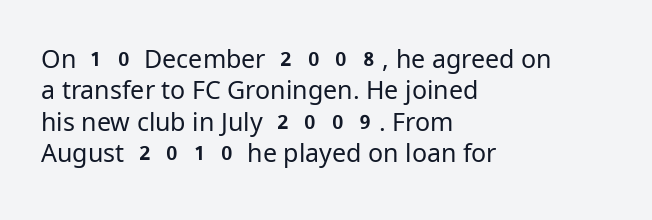
Q: Is the text bold? A: No.
Q: Is the text italic (slanted)? A: No, it is upright.
Q: Is the text underlined? A: No.
Q: How is the paragraph aligned? A: Left-aligned.
Q: Is the spacing between letters normal or unusually wide? A: Normal.
Q: Is the spacing between lines tight, normal or loose? A: Normal.
